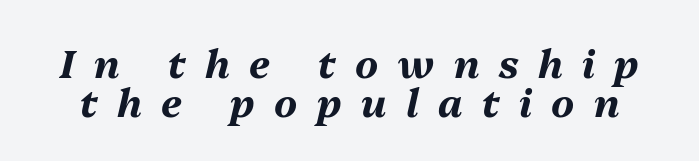
The tracking reads as deliberately expanded to a designer's eye. How would I describe the line gaps? Narrow and economical. How heavy is the stroke? Heavy — this is a bold. Slant detected: the letters are inclined. Underline: absent.
